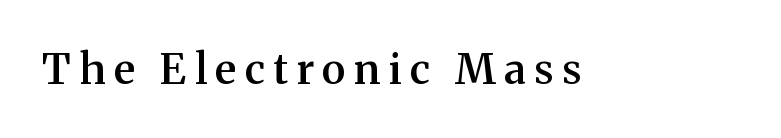
{"serif": "yes", "italic": "no", "bold": "semi", "weight": "semibold", "width": "normal", "stroke_contrast": "medium", "x_height": "medium", "monospaced": "no", "underline": "no", "letter_spacing": "wide", "letter_spacing_em": 0.2, "glyph_px": 42}
